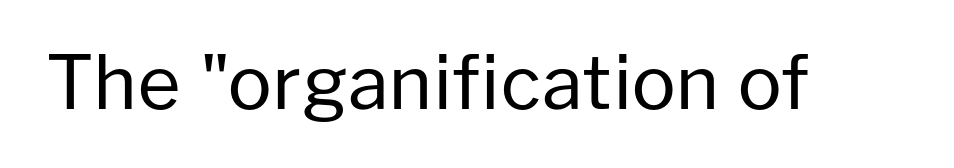
The image shows 74 px regular-weight sans-serif type, upright; set normal letter spacing, not underlined; low stroke contrast and a medium x-height.
